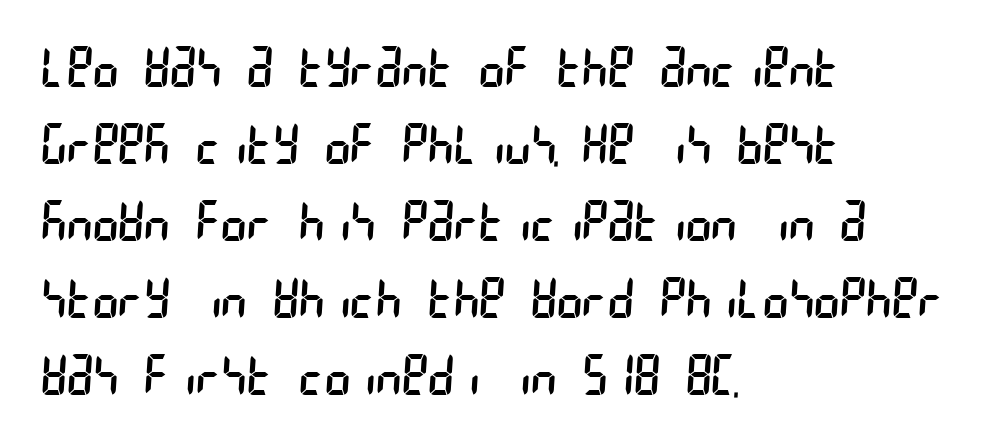
What kind of face is this? One without serifs — a sans. If you drew a ruler down the left edge, every line would touch it. Weight: regular or lighter. This sample uses plain, unmodified letter spacing.
